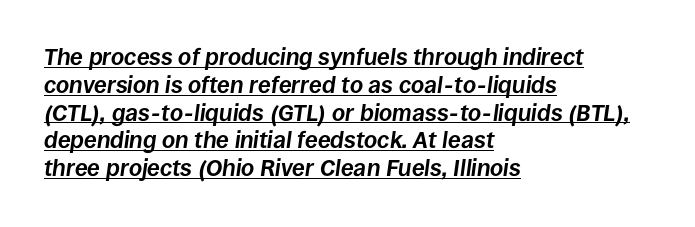
The image shows 23 px bold type, italic (leaning right); set left-aligned, line spacing 1.21x, normal letter spacing, underlined.
